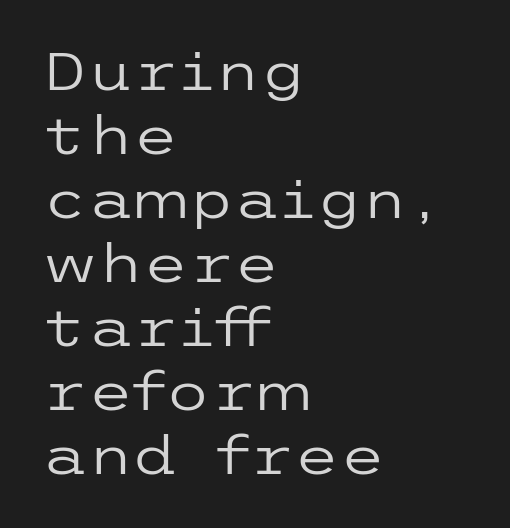
Q: Is the text bold? A: No.
Q: Is the text italic (slanted)? A: No, it is upright.
Q: Is the typeface a serif or a sans-serif typeface? A: Sans-serif.
Q: Is the text underlined? A: No.
Q: How is the paragraph aligned? A: Left-aligned.
Q: Is the spacing between letters normal or unusually wide? A: Normal.
Q: Width (condensed, normal, or wide)? A: Wide.
Q: Stroke contrast? A: Low.
Q: x-height? A: Medium.
